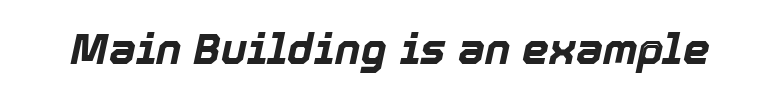
{"italic": "yes", "lean": "right", "slant_degrees": 12, "bold": "yes", "weight": "bold", "width": "normal", "x_height": "medium", "monospaced": "no", "underline": "no", "letter_spacing": "normal", "letter_spacing_em": 0.0, "glyph_px": 43}
